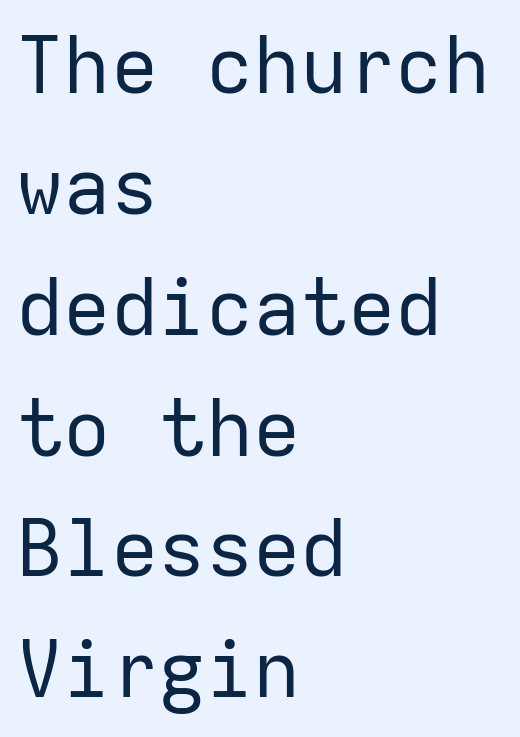
Descender tails drop into unmarked territory. Does extra space separate the letters? No, they use regular spacing. The passage shown is typeset with a sans-serif family. This sample keeps an unexceptional amount of space between lines. Posture: upright roman.
